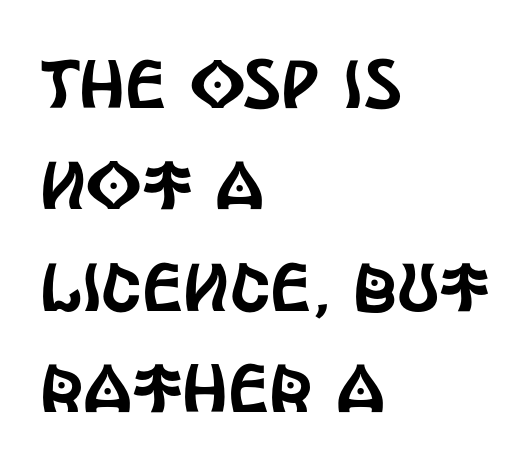
Q: Is the text italic (slanted)? A: No, it is upright.
Q: Is the typeface a serif or a sans-serif typeface? A: Sans-serif.
Q: Is the text underlined? A: No.
Q: How is the paragraph aligned? A: Left-aligned.
Q: Is the spacing between letters normal or unusually wide? A: Normal.
Q: Is the spacing between lines tight, normal or loose? A: Normal.
Q: Width (condensed, normal, or wide)? A: Condensed.
Q: x-height? A: Large.
Q: Monospaced? A: No.
